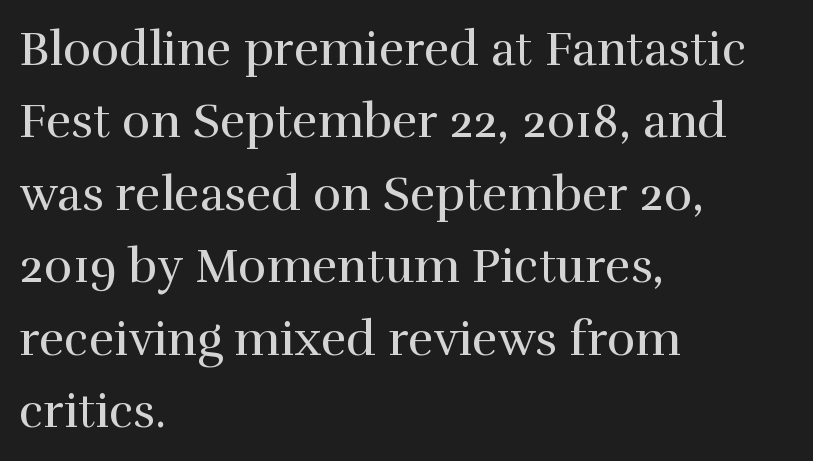
The image shows 48 px regular-weight serif type, upright; set left-aligned, normal line spacing (1.51x), normal letter spacing, not underlined; high stroke contrast and a medium x-height.
